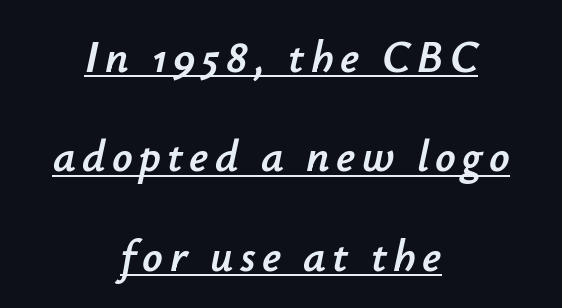
Varying glyph widths throughout — classic text-font behaviour. Characters are canted at an angle relative to the baseline's perpendicular. Where is the straight margin? There isn't one; the lines are centered. Underlined type. Notice the wide empty band between every row — that's loose leading.
